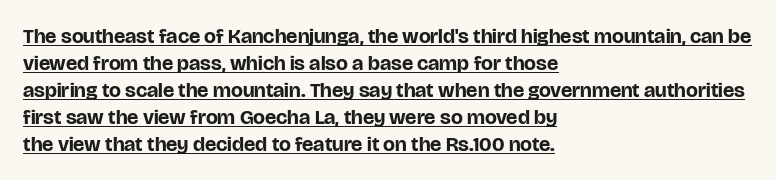
The image shows 21 px bold type, upright; set left-aligned, normal line spacing (1.28x), normal letter spacing, underlined.
